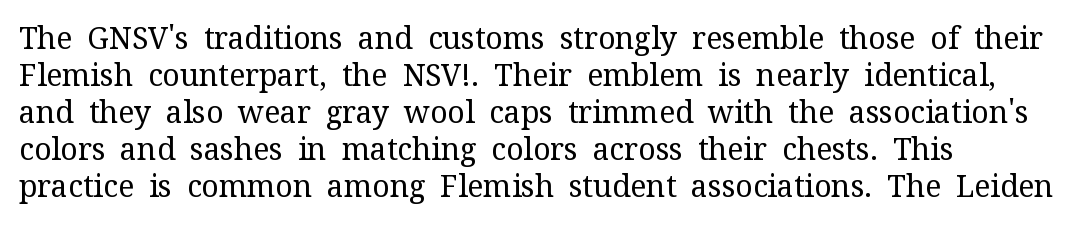
Q: Is the text bold? A: No.
Q: Is the text italic (slanted)? A: No, it is upright.
Q: Is the typeface a serif or a sans-serif typeface? A: Serif.
Q: Is the text underlined? A: No.
Q: Is the spacing between letters normal or unusually wide? A: Normal.
Q: Width (condensed, normal, or wide)? A: Normal.
Q: Stroke contrast? A: Medium.
Q: x-height? A: Medium.
Q: Monospaced? A: No.
